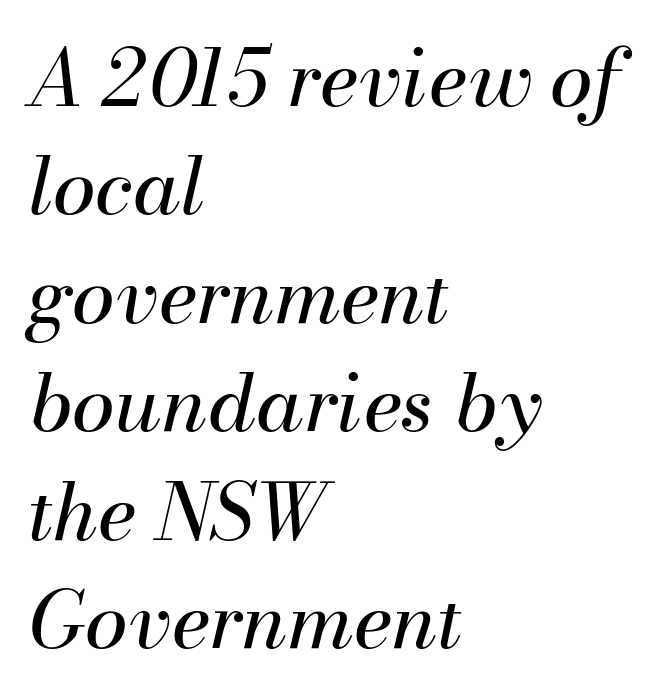
Q: Is the text bold? A: No.
Q: Is the text italic (slanted)? A: Yes, it leans right by about 13 degrees.
Q: Is the text underlined? A: No.
Q: How is the paragraph aligned? A: Left-aligned.
Q: Is the spacing between letters normal or unusually wide? A: Normal.
Q: Is the spacing between lines tight, normal or loose? A: Normal.
Q: Width (condensed, normal, or wide)? A: Normal.
Q: Stroke contrast? A: Medium.
Q: x-height? A: Small.
Q: Monospaced? A: No.
